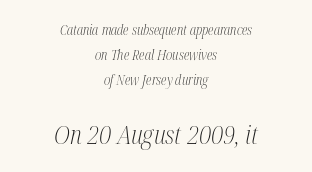
The font's italic variant was chosen for this text. The second block has been scaled up relative to the first. The line texture is even and compact thanks to regular tracking. Decoration check: the copy has no underline. Teacher's note: observe the equal gaps on both sides — that is centered alignment.
